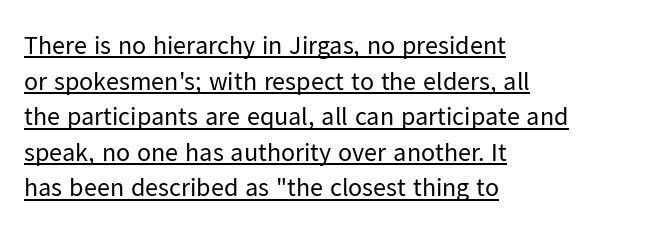
The image shows 26 px text type, upright; set left-aligned, normal line spacing (1.37x), normal letter spacing, underlined.
